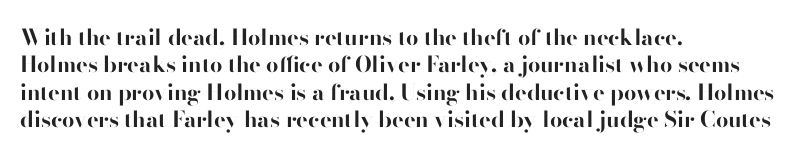
The image shows 22 px bold type, upright; set left-aligned, normal line spacing (1.25x), normal letter spacing, not underlined.
